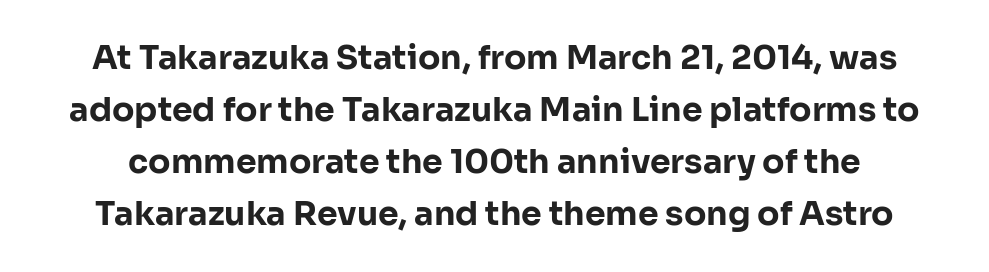
Q: Is the text bold? A: Yes.
Q: Is the text italic (slanted)? A: No, it is upright.
Q: Is the typeface a serif or a sans-serif typeface? A: Sans-serif.
Q: Is the text underlined? A: No.
Q: Is the spacing between letters normal or unusually wide? A: Normal.
Q: Is the spacing between lines tight, normal or loose? A: Normal.
Q: Width (condensed, normal, or wide)? A: Normal.
Q: Stroke contrast? A: Low.
Q: x-height? A: Medium.
Q: Monospaced? A: No.
